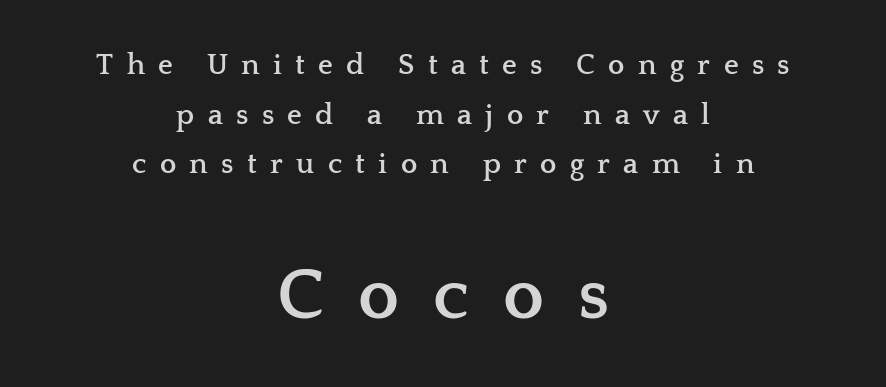
Q: Is the text bold? A: Yes.
Q: Is the text italic (slanted)? A: No, it is upright.
Q: Is the typeface a serif or a sans-serif typeface? A: Serif.
Q: Is the text underlined? A: No.
Q: How is the paragraph aligned? A: Centered.
Q: Is the spacing between letters normal or unusually wide? A: Unusually wide.
Q: Which block of text is set in a larger size, the first (top) or the second (bottom)? A: The second (bottom) one.
Q: Width (condensed, normal, or wide)? A: Wide.
Q: Stroke contrast? A: Low.
Q: x-height? A: Medium.
Q: Monospaced? A: No.
